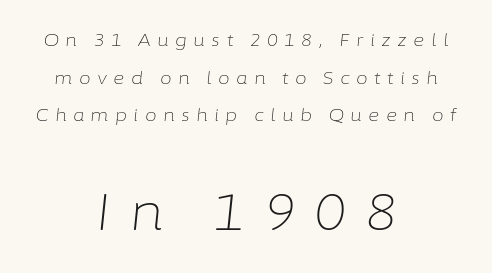
The image shows 50 px light type, italic (leaning right); set centered, loose line spacing (2.22x), unusually wide letter spacing (+0.37 em), not underlined; the second (bottom) block is 2.94x larger; low stroke contrast and a medium x-height.
